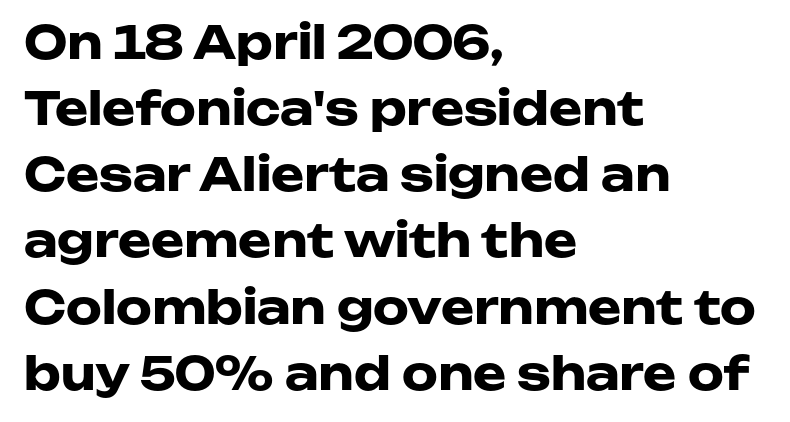
The image shows 45 px heavy, wide sans-serif type, upright; set left-aligned, normal line spacing (1.47x), normal letter spacing, not underlined; low stroke contrast and a medium x-height.
